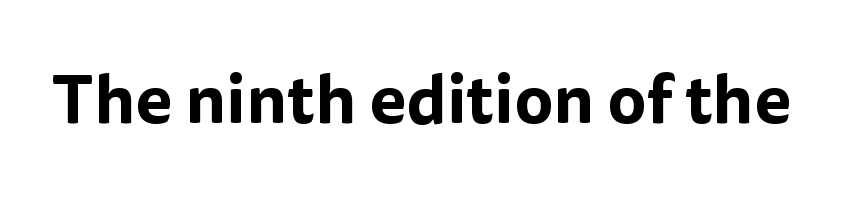
{"serif": "no", "italic": "no", "width": "normal", "stroke_contrast": "low", "x_height": "medium", "monospaced": "no", "underline": "no", "letter_spacing": "normal", "letter_spacing_em": 0.0, "glyph_px": 68}
